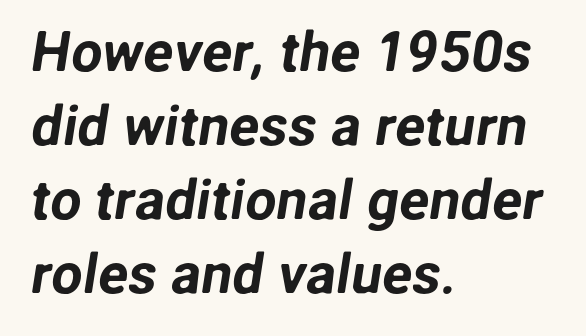
{"serif": "no", "width": "normal", "stroke_contrast": "low", "x_height": "medium", "monospaced": "no", "underline": "no", "align": "left", "line_spacing": "normal", "line_spacing_ratio": 1.32, "letter_spacing": "normal", "letter_spacing_em": 0.0, "glyph_px": 56}
